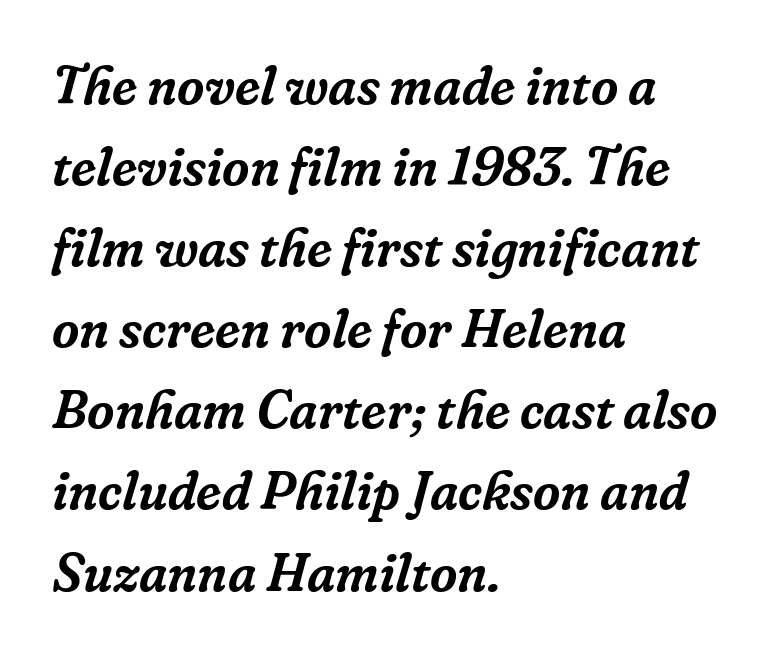
Q: Is the text italic (slanted)? A: Yes, it leans right by about 16 degrees.
Q: Is the typeface a serif or a sans-serif typeface? A: Serif.
Q: Is the text underlined? A: No.
Q: How is the paragraph aligned? A: Left-aligned.
Q: Is the spacing between letters normal or unusually wide? A: Normal.
Q: Is the spacing between lines tight, normal or loose? A: Normal.
Q: Width (condensed, normal, or wide)? A: Normal.
Q: Stroke contrast? A: Low.
Q: x-height? A: Medium.
Q: Monospaced? A: No.
